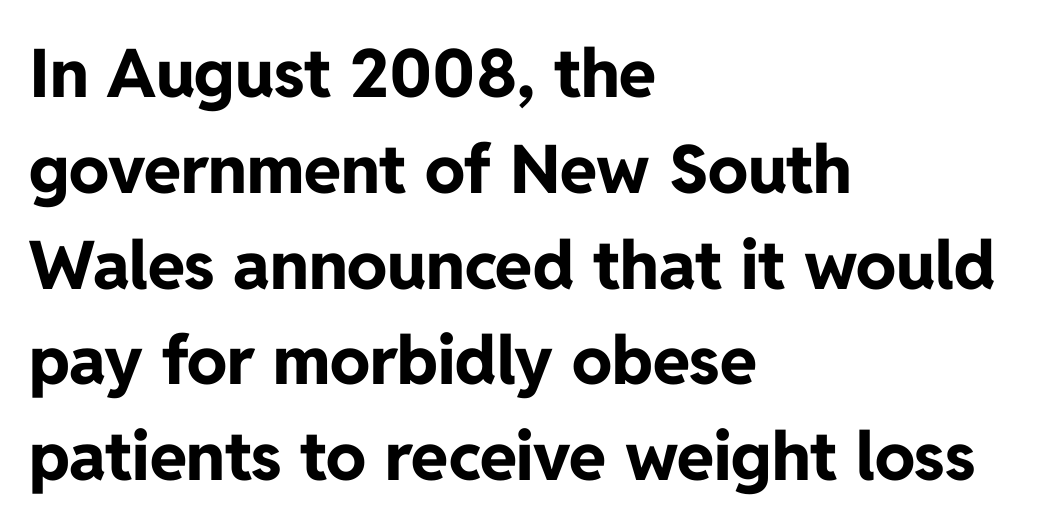
The image shows 67 px bold sans-serif type, upright; set left-aligned, normal line spacing (1.43x), normal letter spacing, not underlined; low stroke contrast and a medium x-height.
